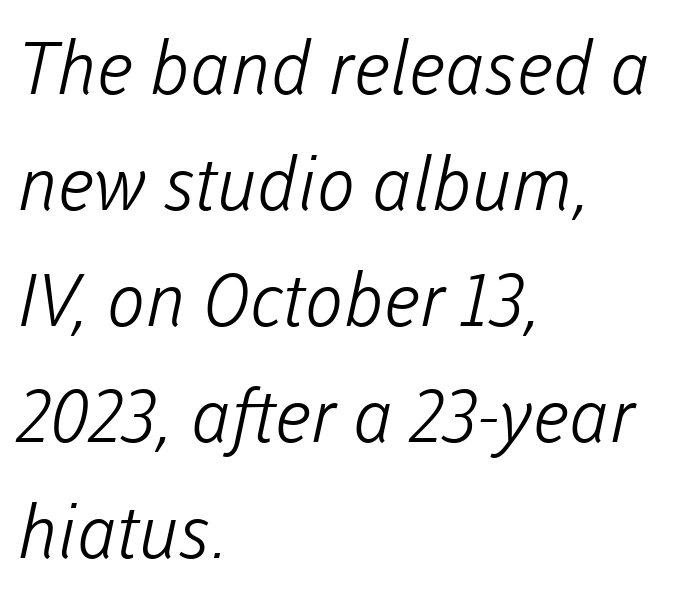
A typesetter would call this leading conventional body-copy spacing. What stands out about the letter spacing? Nothing — it is the standard amount. Think of a printed novel: that variable character pitch is what you see here. The letters look calm and open, with moderate or lighter stems. Descenders are the only things crossing below the line.
